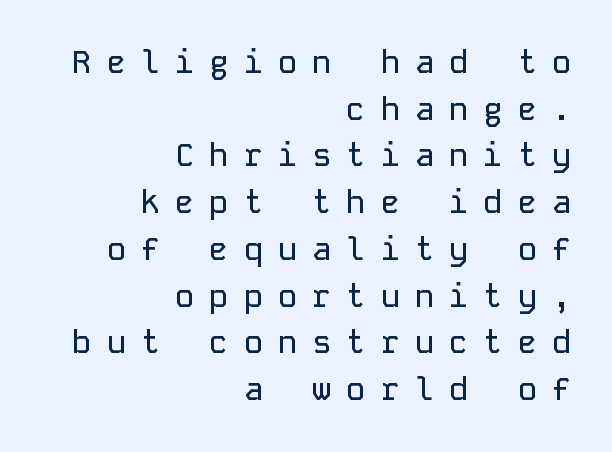
{"serif": "no", "italic": "no", "width": "normal", "stroke_contrast": "low", "x_height": "medium", "monospaced": "yes", "underline": "no", "align": "right", "line_spacing": "normal", "line_spacing_ratio": 1.46, "letter_spacing": "wide", "letter_spacing_em": 0.47, "glyph_px": 32}
